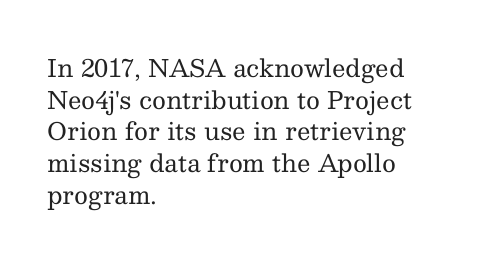
Leftover space on each line is placed entirely after the last word. The typesetting does not lean heavy: it is not bold. Honestly, the letter spacing is just normal — you wouldn't notice it. Underline: absent. If you drew a line through each stem, it would be perfectly vertical.
